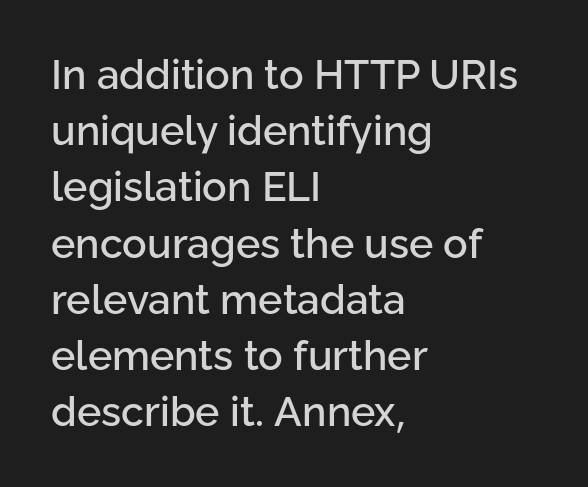
{"serif": "no", "italic": "no", "width": "normal", "stroke_contrast": "low", "x_height": "medium", "monospaced": "no", "underline": "no", "align": "left", "line_spacing": "normal", "line_spacing_ratio": 1.37, "letter_spacing": "normal", "letter_spacing_em": 0.0, "glyph_px": 41}
